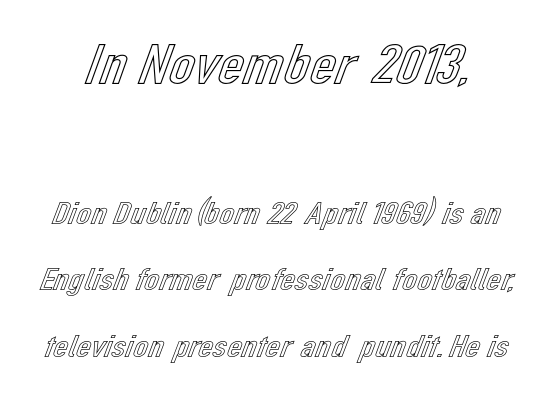
The image shows 57 px text type; set loose line spacing (2.01x), normal letter spacing, not underlined; the first (top) block is 1.73x larger; a medium x-height.
